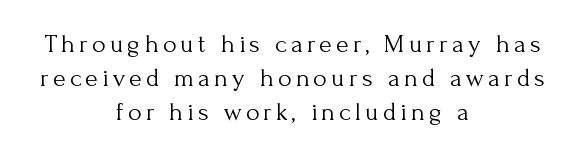
Q: Is the text bold? A: No.
Q: Is the text italic (slanted)? A: No, it is upright.
Q: Is the text underlined? A: No.
Q: How is the paragraph aligned? A: Centered.
Q: Is the spacing between lines tight, normal or loose? A: Normal.
